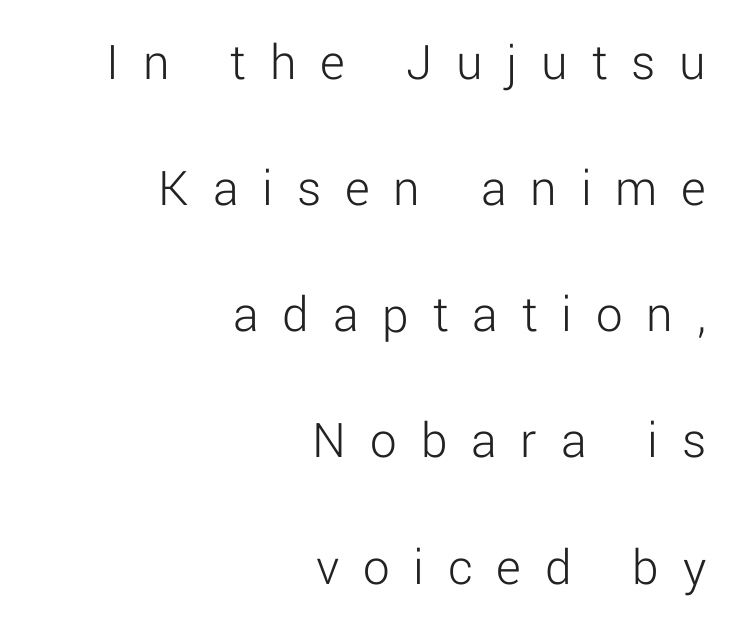
Tall strokes in this sample are plumb rather than angled. A typesetter would label this face a sans. The baseline area is clear. Is the stroke heavy? The answer is a plain regular-or-lighter.
